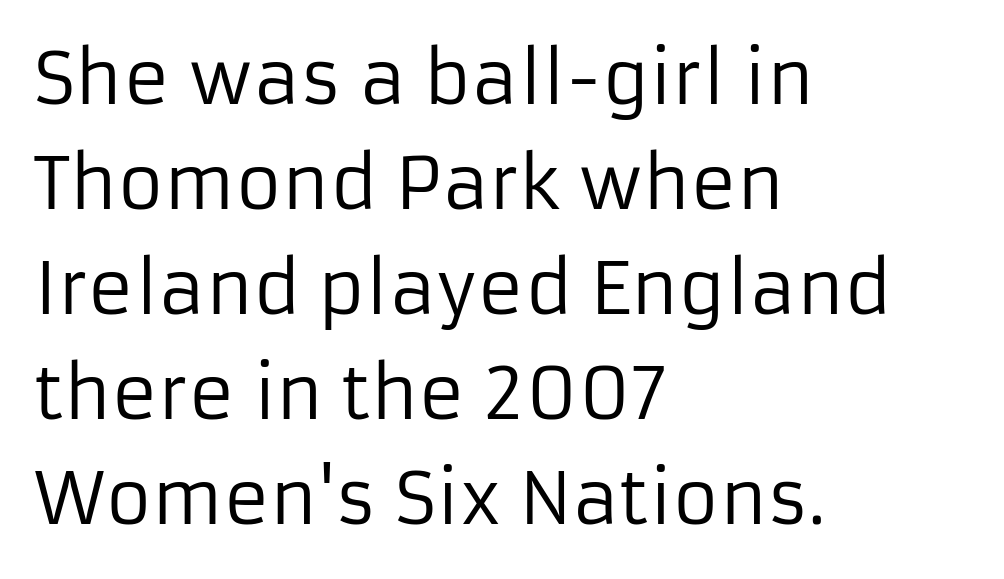
Q: Is the text bold? A: No.
Q: Is the text italic (slanted)? A: No, it is upright.
Q: Is the typeface a serif or a sans-serif typeface? A: Sans-serif.
Q: Is the text underlined? A: No.
Q: How is the paragraph aligned? A: Left-aligned.
Q: Is the spacing between letters normal or unusually wide? A: Normal.
Q: Is the spacing between lines tight, normal or loose? A: Normal.
Q: Width (condensed, normal, or wide)? A: Normal.
Q: Stroke contrast? A: Low.
Q: x-height? A: Medium.
Q: Monospaced? A: No.
